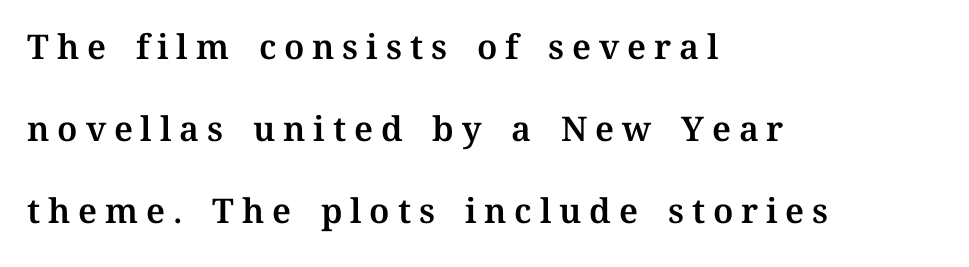
Every stem runs plumb, perpendicular to the baseline. Has an underline been added? It has not. You could only call the tracking loose — the letters float apart. Varying glyph widths throughout — classic text-font behaviour.
